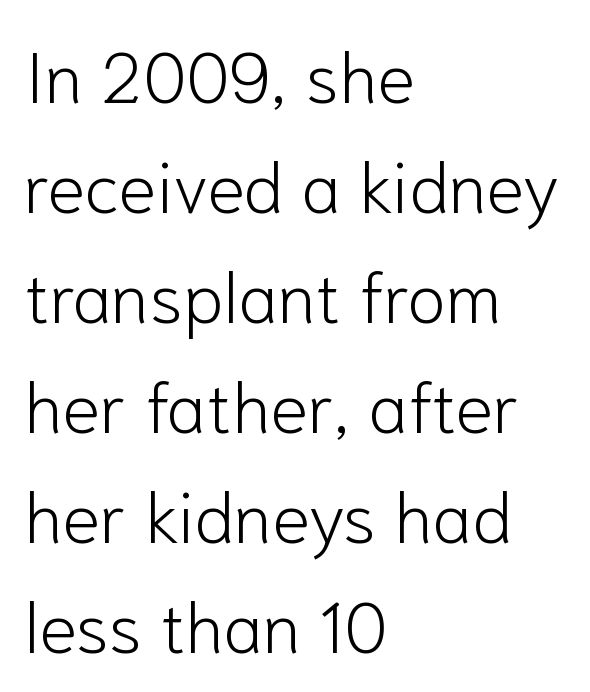
Are there feet on the stems? There aren't — it's a sans. Regular leading. Unbolded letterforms with no extra heft. The area under the type is left untouched. The rendering uses natural spacing where letterforms have individual widths. Here the glyphs are tracked normally, forming tight word shapes.
